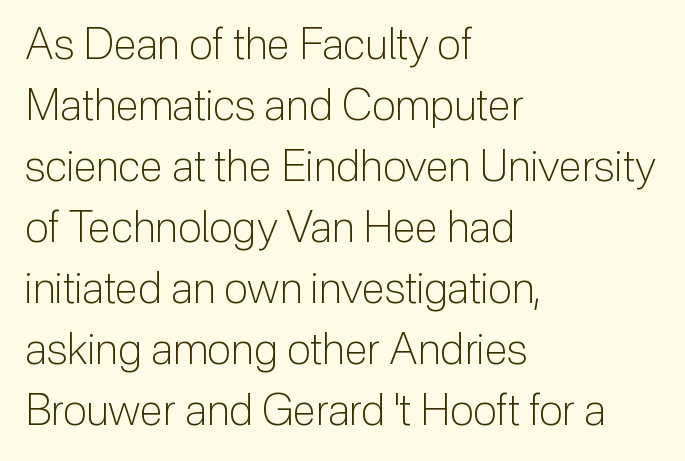
{"serif": "no", "italic": "no", "bold": "no", "weight": "light", "width": "normal", "stroke_contrast": "low", "x_height": "medium", "monospaced": "no", "underline": "no", "align": "left", "line_spacing": "normal", "line_spacing_ratio": 1.42, "letter_spacing": "normal", "letter_spacing_em": 0.0, "glyph_px": 43}
